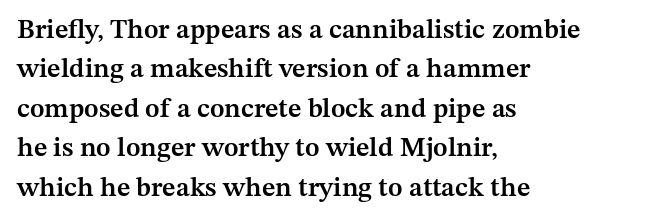
The image shows 27 px text type, upright; set left-aligned, normal line spacing (1.46x), normal letter spacing, not underlined.
